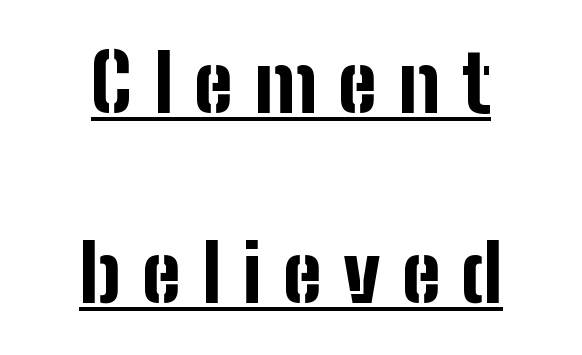
Q: Is the text bold? A: Yes.
Q: Is the text italic (slanted)? A: No, it is upright.
Q: Is the typeface a serif or a sans-serif typeface? A: Sans-serif.
Q: Is the text underlined? A: Yes.
Q: How is the paragraph aligned? A: Centered.
Q: Is the spacing between letters normal or unusually wide? A: Unusually wide.
Q: Is the spacing between lines tight, normal or loose? A: Loose.
Q: Width (condensed, normal, or wide)? A: Condensed.
Q: Stroke contrast? A: Low.
Q: x-height? A: Medium.
Q: Monospaced? A: No.
